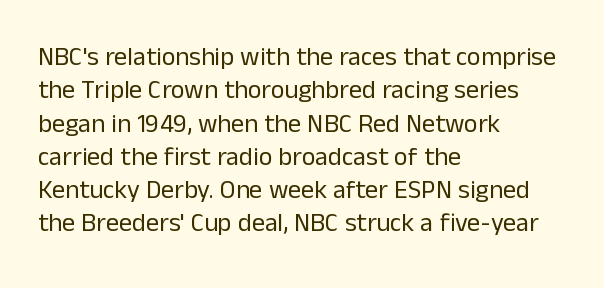
{"italic": "no", "bold": "no", "underline": "no", "align": "left", "line_spacing": "normal", "line_spacing_ratio": 1.28, "letter_spacing": "normal", "letter_spacing_em": 0.0, "glyph_px": 26}
